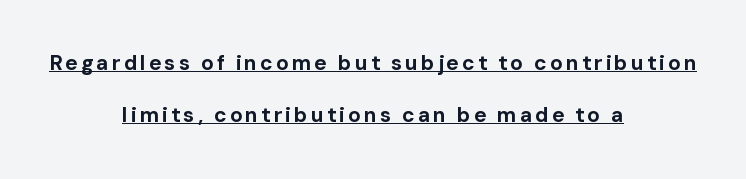
The image shows 21 px bold type, upright; set centered, loose line spacing (2.48x), underlined.
